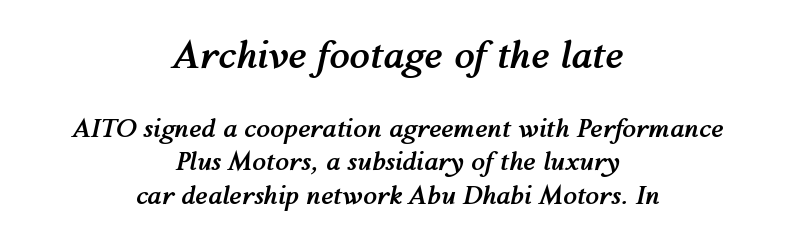
Q: Is the text bold? A: Yes.
Q: Is the text italic (slanted)? A: Yes, it leans right by about 12 degrees.
Q: Is the text underlined? A: No.
Q: How is the paragraph aligned? A: Centered.
Q: Is the spacing between letters normal or unusually wide? A: Normal.
Q: Is the spacing between lines tight, normal or loose? A: Normal.
Q: Which block of text is set in a larger size, the first (top) or the second (bottom)? A: The first (top) one.
Q: Width (condensed, normal, or wide)? A: Normal.
Q: Stroke contrast? A: Medium.
Q: x-height? A: Medium.
Q: Monospaced? A: No.
